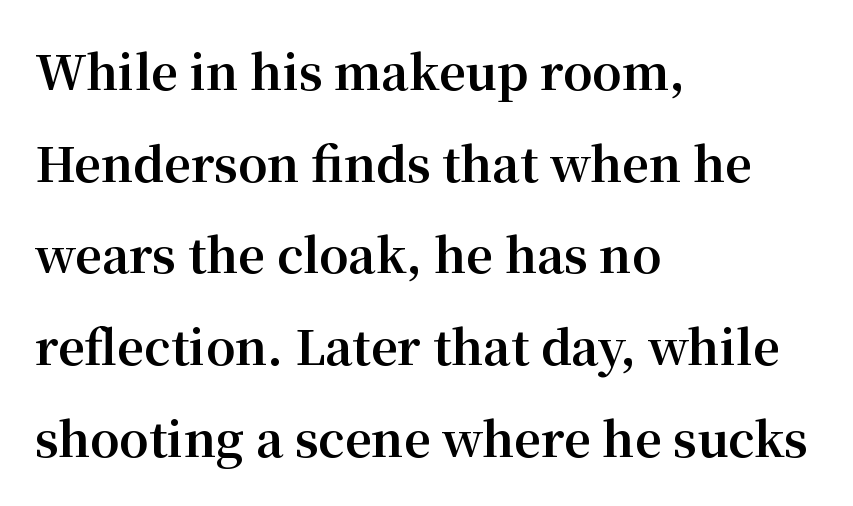
{"serif": "yes", "italic": "no", "bold": "yes", "weight": "bold", "width": "normal", "stroke_contrast": "medium", "x_height": "medium", "monospaced": "no", "underline": "no", "align": "left", "line_spacing": "loose", "line_spacing_ratio": 1.95, "letter_spacing": "normal", "letter_spacing_em": 0.0, "glyph_px": 47}
